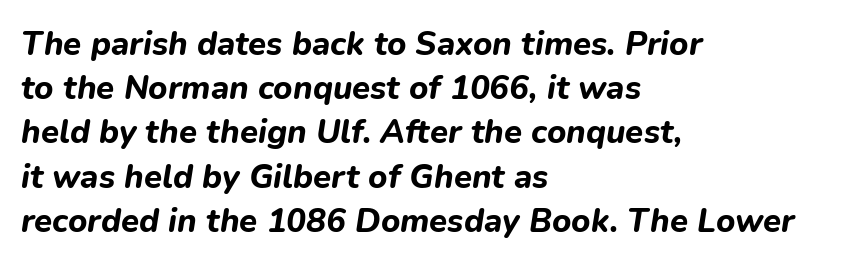
{"italic": "yes", "lean": "right", "slant_degrees": 9, "bold": "yes", "weight": "bold", "width": "normal", "stroke_contrast": "low", "x_height": "medium", "monospaced": "no", "underline": "no", "align": "left", "line_spacing": "normal", "line_spacing_ratio": 1.34, "letter_spacing": "normal", "letter_spacing_em": 0.0, "glyph_px": 33}
